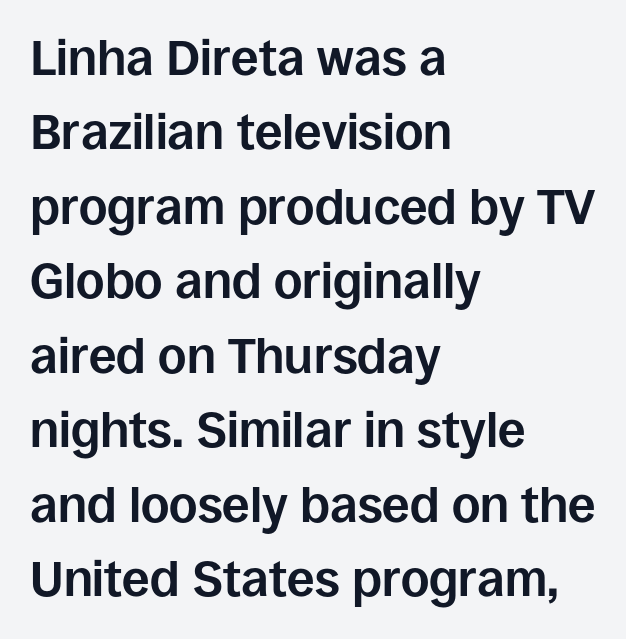
{"serif": "no", "italic": "no", "bold": "yes", "weight": "bold", "width": "normal", "stroke_contrast": "low", "x_height": "large", "monospaced": "no", "underline": "no", "align": "left", "line_spacing": "normal", "line_spacing_ratio": 1.52, "letter_spacing": "normal", "letter_spacing_em": 0.0, "glyph_px": 49}
